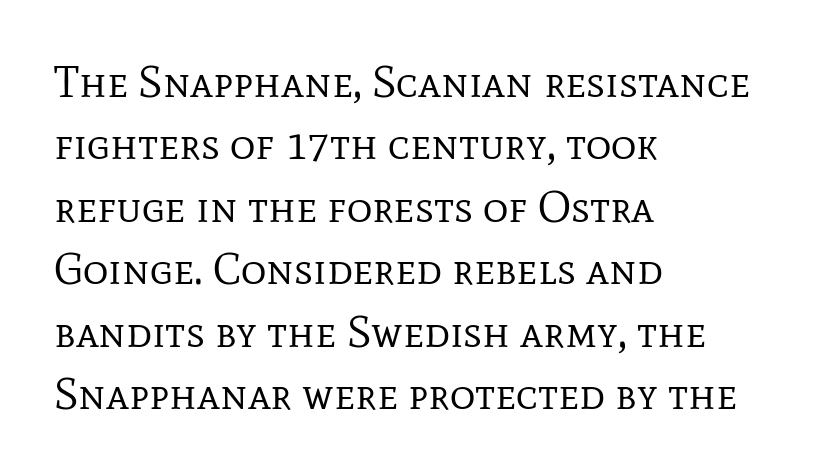
A quiet, ordinary-to-light weight characterises the typeface. A typesetter would mark this as roman, not italic. Compared with typical body copy, the letter spacing here is the same. Glance below the letters and you will spot only blank space.
